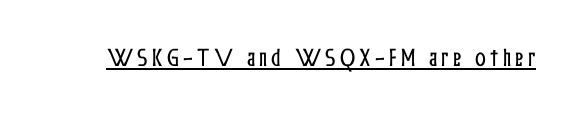
Q: Is the text italic (slanted)? A: No, it is upright.
Q: Is the text underlined? A: Yes.
Q: Is the spacing between letters normal or unusually wide? A: Unusually wide.
